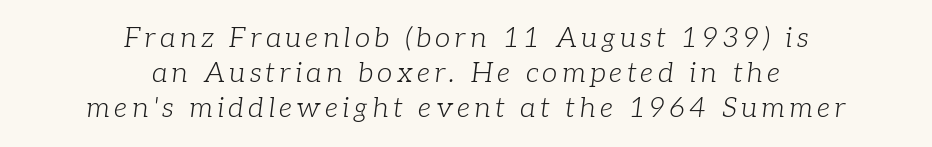
Q: Is the text bold? A: No.
Q: Is the text italic (slanted)? A: Yes, it leans right by about 7 degrees.
Q: Is the typeface a serif or a sans-serif typeface? A: Serif.
Q: Is the text underlined? A: No.
Q: How is the paragraph aligned? A: Centered.
Q: Is the spacing between lines tight, normal or loose? A: Normal.
Q: Width (condensed, normal, or wide)? A: Normal.
Q: Stroke contrast? A: Low.
Q: x-height? A: Medium.
Q: Monospaced? A: No.
